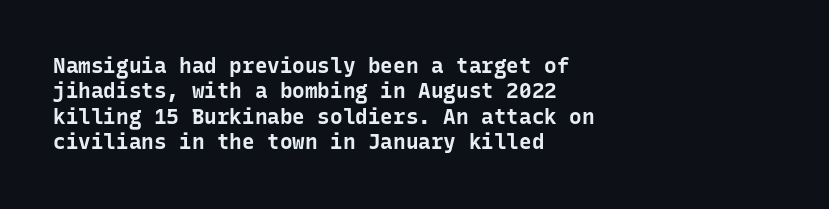
{"italic": "no", "bold": "yes", "underline": "no", "align": "left", "line_spacing_ratio": 1.21, "letter_spacing": "normal", "letter_spacing_em": 0.0, "glyph_px": 21}
